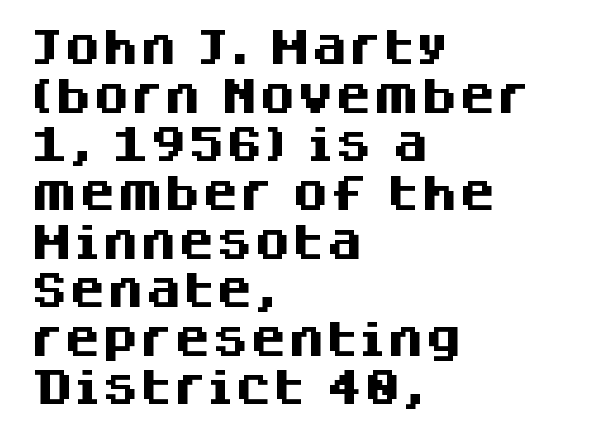
Words appear dense and cohesive because spacing is normal. The typography opts for an upright posture over an oblique one. The face used here is proportionally spaced, like ordinary book or web type. Each glyph is drawn with heavy, bold strokes. This rendering employs a face without finishing strokes, i.e., a sans-serif. The rows are spaced the way most documents space them.
